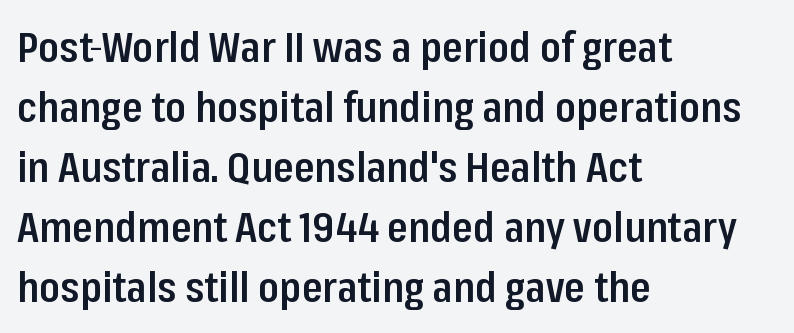
This is sans-serif lettering, the kind often seen on screens and signage. The font is running at a semibold setting, under full bold. You could not count columns in this text — the font is proportionally spaced. Decoration check: the copy has no underline.
